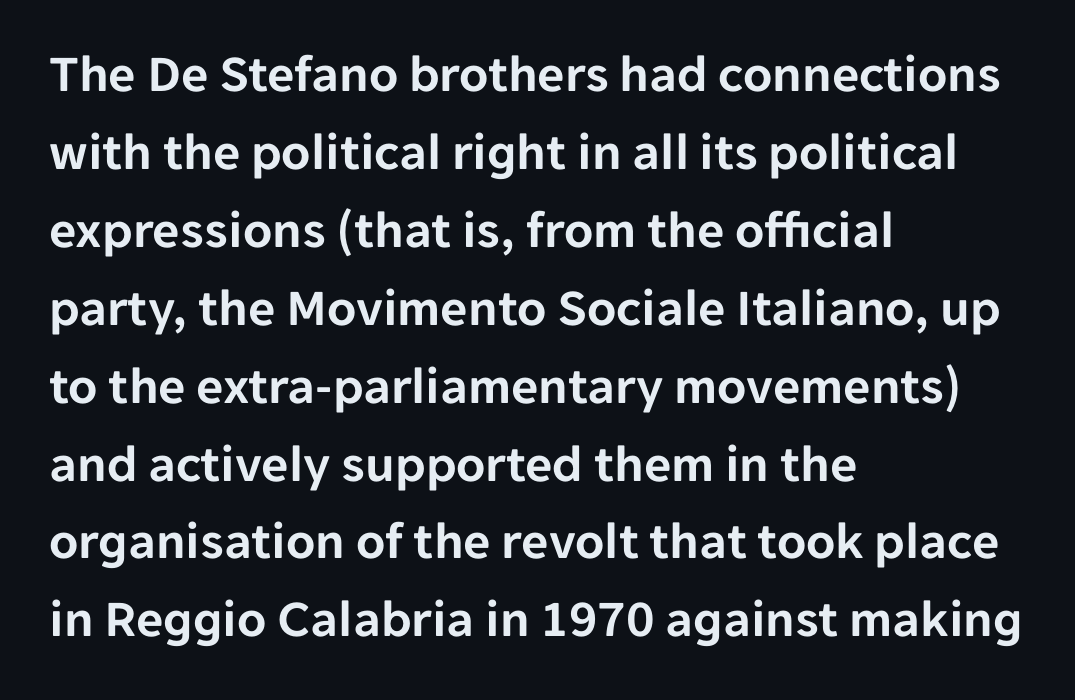
Q: Is the text italic (slanted)? A: No, it is upright.
Q: Is the typeface a serif or a sans-serif typeface? A: Sans-serif.
Q: Is the text underlined? A: No.
Q: How is the paragraph aligned? A: Left-aligned.
Q: Is the spacing between letters normal or unusually wide? A: Normal.
Q: Is the spacing between lines tight, normal or loose? A: Normal.
Q: Width (condensed, normal, or wide)? A: Normal.
Q: Stroke contrast? A: Low.
Q: x-height? A: Medium.
Q: Monospaced? A: No.
